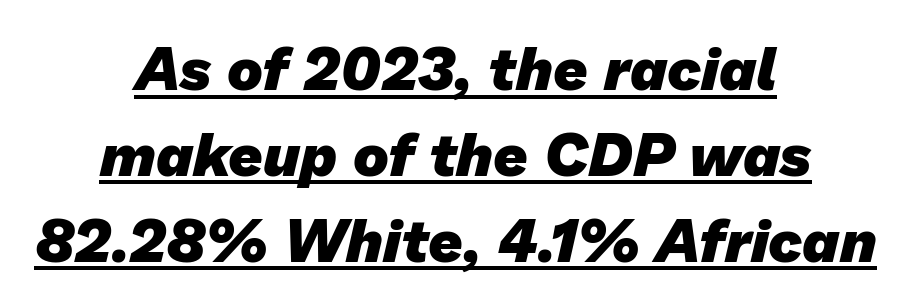
Is the type bold? Yes — the strokes are clearly thick and heavy. Each letter's strokes conclude bluntly, with no projecting serifs. The words here are underlined. Vertical spacing — default.
